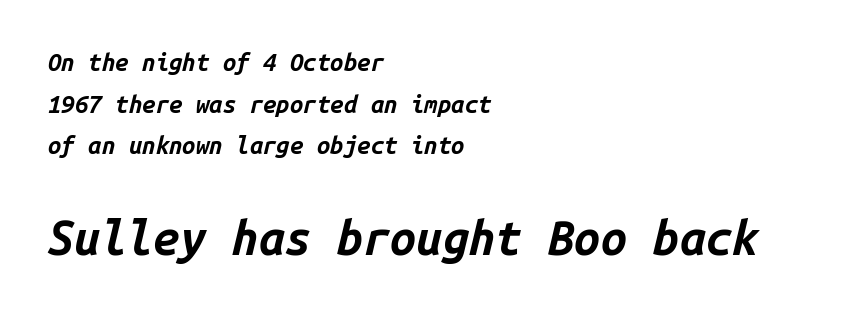
{"italic": "yes", "lean": "right", "slant_degrees": 14, "bold": "yes", "weight": "bold", "width": "normal", "stroke_contrast": "low", "x_height": "medium", "monospaced": "yes", "underline": "no", "align": "left", "line_spacing_ratio": 1.73, "letter_spacing": "normal", "letter_spacing_em": 0.0, "larger_block": "second", "size_ratio": 1.96, "glyph_px": 47}
